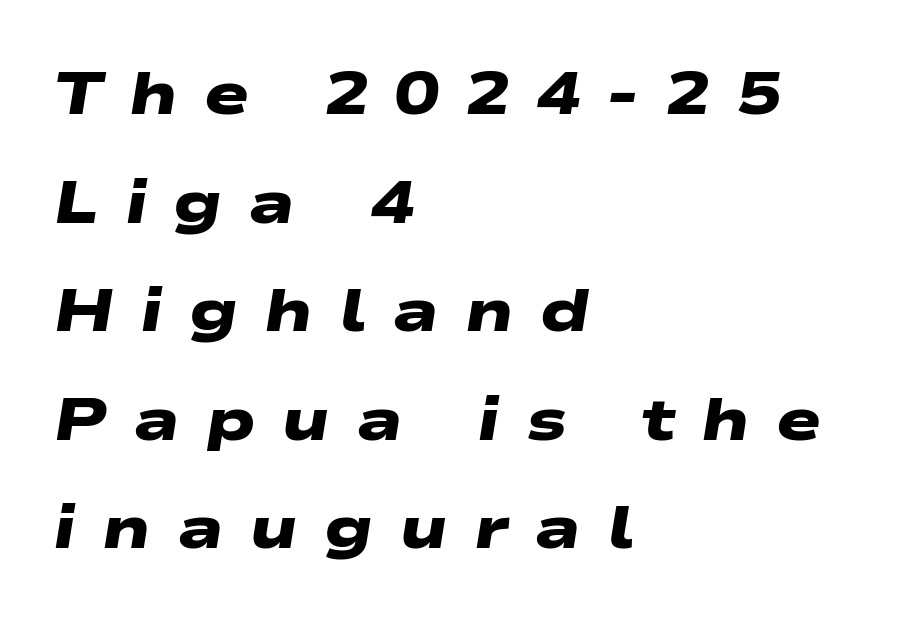
{"serif": "no", "bold": "yes", "weight": "heavy", "width": "wide", "stroke_contrast": "low", "x_height": "medium", "monospaced": "no", "underline": "no", "align": "left", "line_spacing_ratio": 1.81, "letter_spacing": "wide", "letter_spacing_em": 0.43, "glyph_px": 60}
